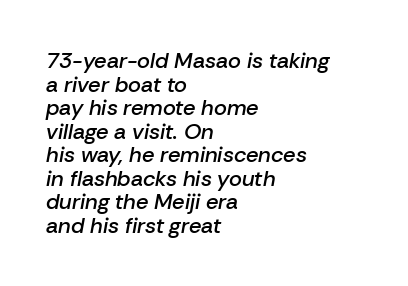
The image shows 22 px text type, italic (leaning right); set left-aligned, tight line spacing (1.07x), normal letter spacing, not underlined.
